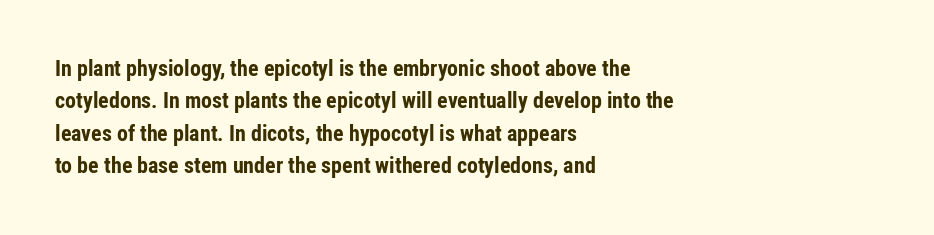
{"italic": "no", "bold": "yes", "underline": "no", "align": "left", "line_spacing": "normal", "line_spacing_ratio": 1.47, "letter_spacing": "normal", "letter_spacing_em": 0.0, "glyph_px": 22}
